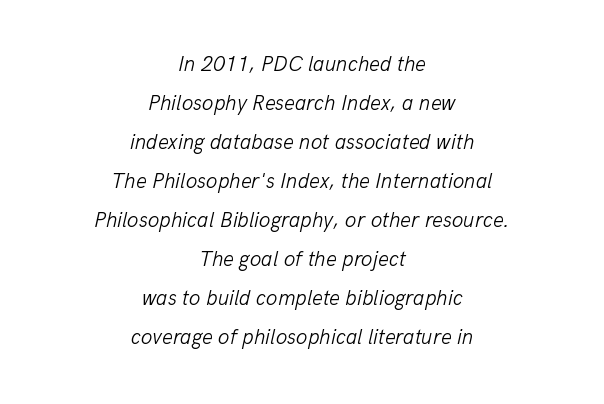
{"italic": "yes", "lean": "right", "slant_degrees": 13, "bold": "no", "underline": "no", "align": "center", "line_spacing_ratio": 1.86, "letter_spacing": "normal", "letter_spacing_em": 0.0, "glyph_px": 21}
